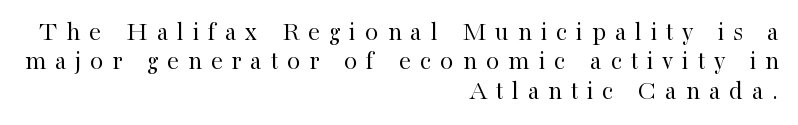
The image shows 27 px text type, upright; set right-aligned, tight line spacing (1.09x), unusually wide letter spacing (+0.33 em), not underlined.
